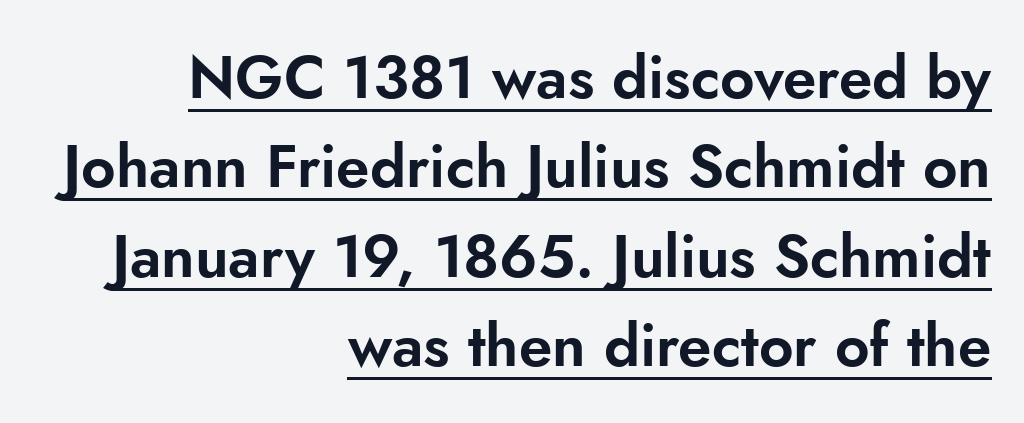
Here the designer chose a conventional face with non-uniform glyph widths. A normal amount of white space separates one row of letters from the next. A student would call this right alignment; a typographer would say flush right, rag left. Does the lettering tilt? It doesn't — this is upright.
